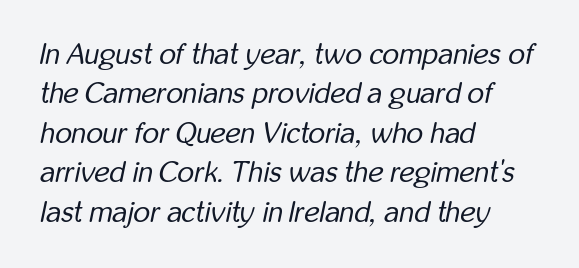
The font sits on the lighter half of the weight spectrum, regular included. Glance below the letters and you will spot only blank space. Caption: multi-line text, flush left, ragged right. Do the characters align in a grid? No, the font is proportional.
